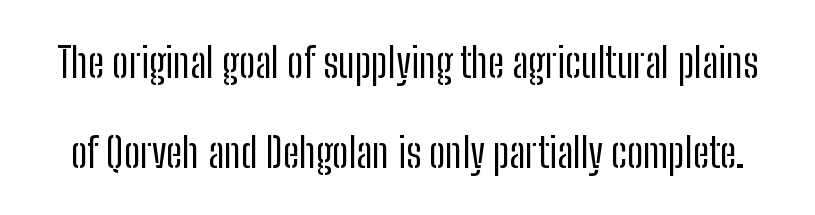
Q: Is the text bold? A: No.
Q: Is the text italic (slanted)? A: No, it is upright.
Q: Is the typeface a serif or a sans-serif typeface? A: Sans-serif.
Q: Is the text underlined? A: No.
Q: Is the spacing between letters normal or unusually wide? A: Normal.
Q: Is the spacing between lines tight, normal or loose? A: Loose.
Q: Width (condensed, normal, or wide)? A: Condensed.
Q: Stroke contrast? A: Low.
Q: x-height? A: Medium.
Q: Monospaced? A: No.
